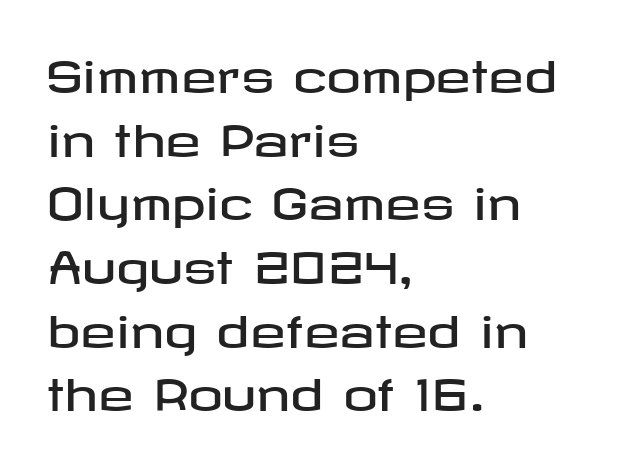
The image shows 43 px wide sans-serif type, upright; set left-aligned, normal line spacing (1.48x), normal letter spacing, not underlined; low stroke contrast and a medium x-height.
